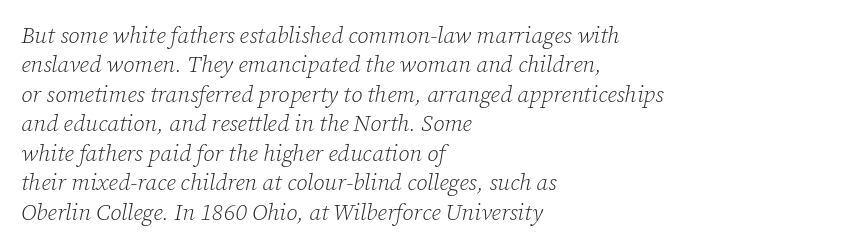
The strip under each line holds only bare page. Stems and bowls with no extra thickness — not bold. The letters sit at their default tracking, neither squeezed nor spread. The text block is weighted toward the left margin, trailing off unevenly rightward.
